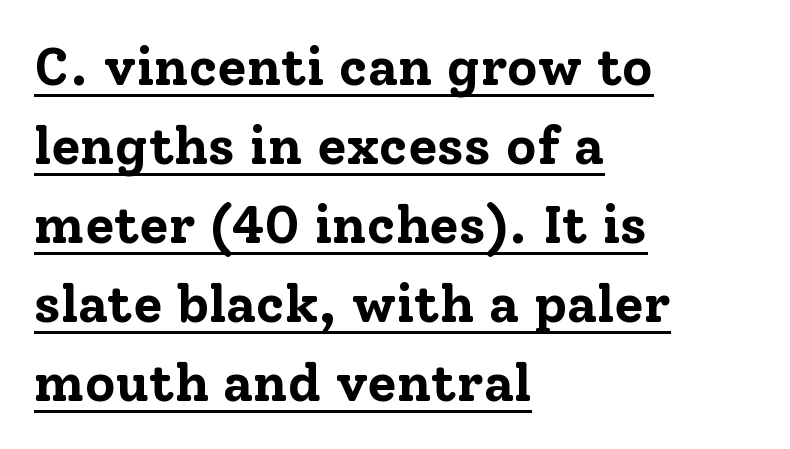
The type is set solid horizontally, with unmodified tracking. Old-style or modern, the face here clearly has serifs. Do the characters align in a grid? No, the font is proportional. A dark, heavy texture on the line: the type is bold. Vertical strokes here are truly vertical.
